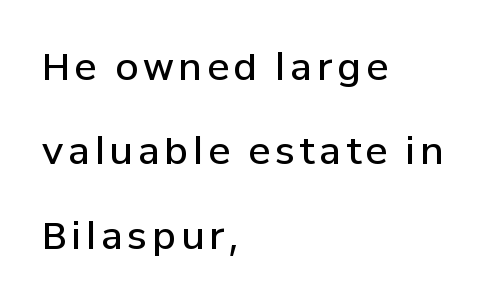
You could fit nearly another row in the gap between these rows. It's the straight-up-and-down kind of type. Stroke thickness is moderately raised; the sample reads as semibold. Looks like regular typesetting: each glyph gets only the width it needs.
